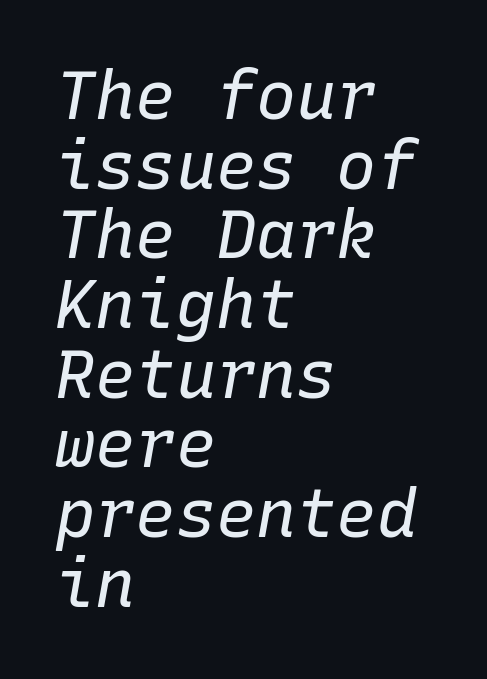
{"italic": "yes", "lean": "right", "slant_degrees": 10, "bold": "no", "weight": "regular", "width": "normal", "stroke_contrast": "low", "x_height": "medium", "monospaced": "yes", "underline": "no", "align": "left", "line_spacing": "tight", "line_spacing_ratio": 1.04, "letter_spacing": "normal", "letter_spacing_em": 0.0, "glyph_px": 67}
